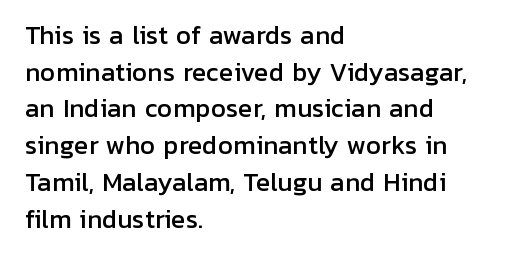
{"italic": "no", "underline": "no", "align": "left", "line_spacing": "normal", "line_spacing_ratio": 1.53, "letter_spacing": "normal", "letter_spacing_em": 0.0, "glyph_px": 24}
